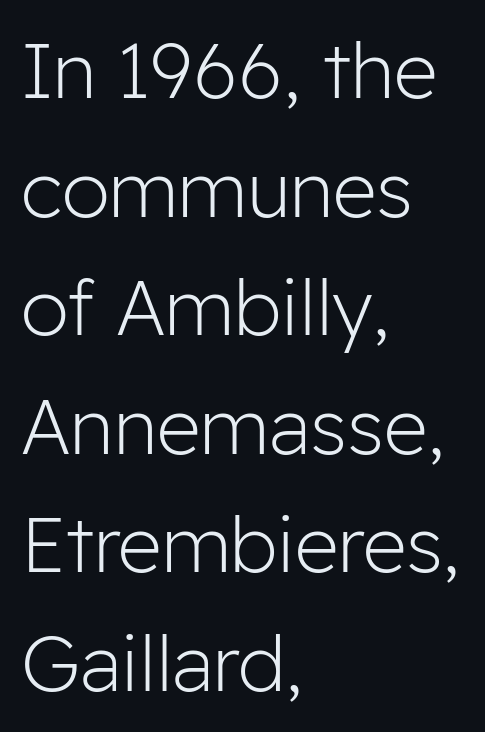
The image shows 77 px light sans-serif type, upright; set left-aligned, normal line spacing (1.54x), normal letter spacing, not underlined; low stroke contrast and a medium x-height.
